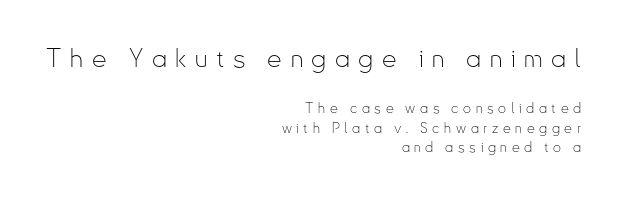
The composition opens big and finishes small. This rendering features lettering with no underline. The letterforms stand isolated, each surrounded by extra space. Reading down the block, your eye finds every line finishing at a fixed right position.
